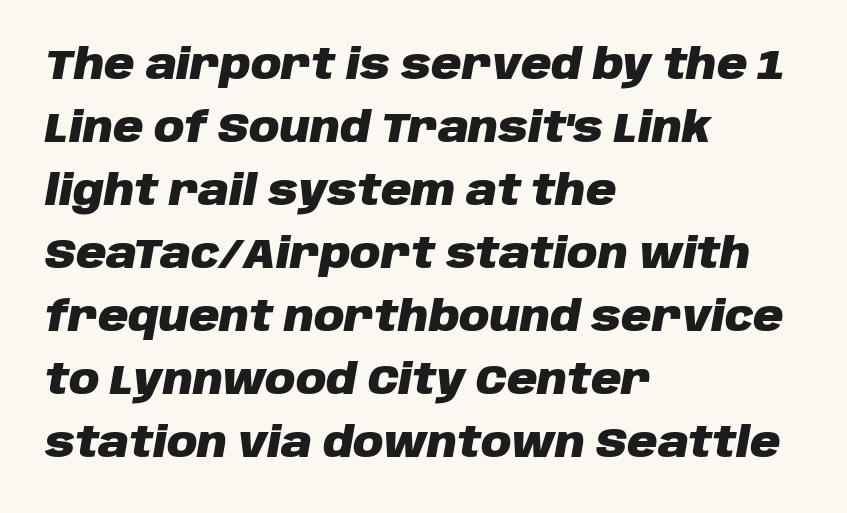
Character widths vary here, with narrow letters taking less room than wide ones. The passage shown is not underscored anywhere. Letter spacing: default. Successive baselines arrive at the customary interval.
